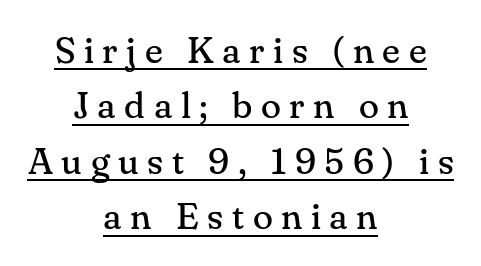
The image shows 37 px regular-weight serif type, upright; set centered, normal line spacing (1.5x), unusually wide letter spacing (+0.23 em), underlined; medium stroke contrast and a small x-height.
